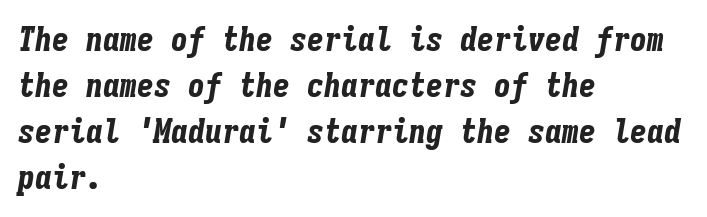
The image shows 34 px bold, condensed type, italic (leaning right), monospaced; set left-aligned, normal line spacing (1.35x), normal letter spacing, not underlined; low stroke contrast and a medium x-height.
